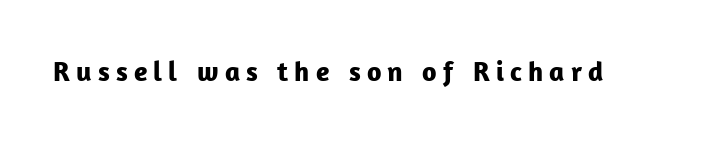
Q: Is the text bold? A: Yes.
Q: Is the text italic (slanted)? A: No, it is upright.
Q: Is the typeface a serif or a sans-serif typeface? A: Sans-serif.
Q: Is the text underlined? A: No.
Q: Is the spacing between letters normal or unusually wide? A: Unusually wide.
Q: Width (condensed, normal, or wide)? A: Normal.
Q: Stroke contrast? A: Low.
Q: x-height? A: Medium.
Q: Monospaced? A: No.
